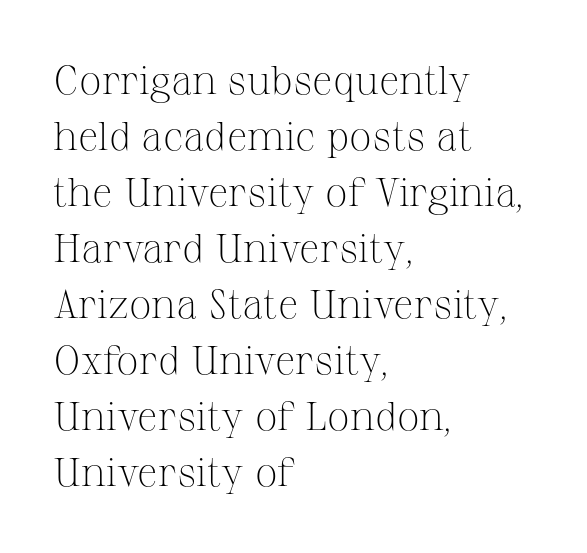
Evenly set lines give the paragraph a standard silhouette. This is roman type, the default non-slanted kind. Weight class: somewhere from thin through regular. The tracking reads as untouched default to a designer's eye.
